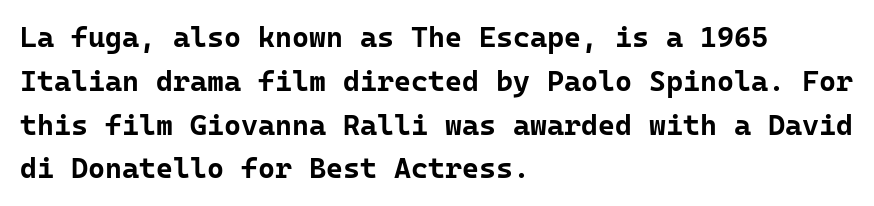
Each letter's strokes conclude bluntly, with no projecting serifs. Visually the block forms a straight wall on the left and a jagged coastline on the right. Unmarked baselines from the first word to the last. Here the designer chose a console-style face with uniform glyph widths. What's the leading like? Ordinary, nothing unusual.
